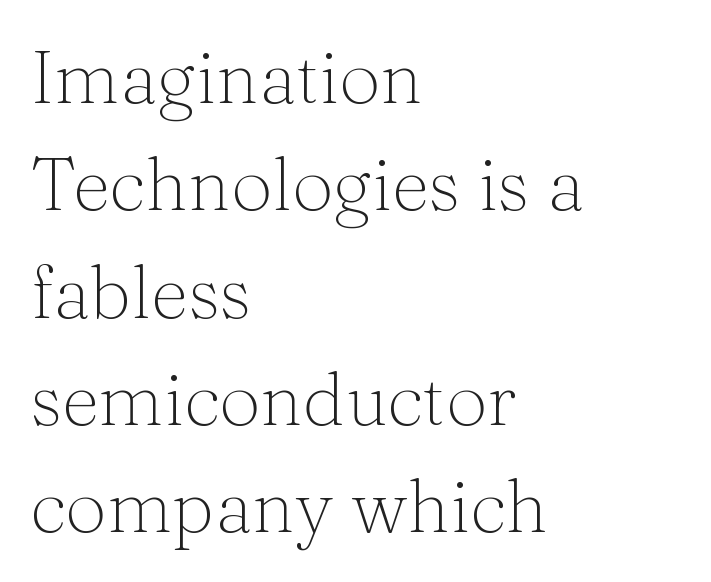
Q: Is the text bold? A: No.
Q: Is the text italic (slanted)? A: No, it is upright.
Q: Is the typeface a serif or a sans-serif typeface? A: Serif.
Q: Is the text underlined? A: No.
Q: How is the paragraph aligned? A: Left-aligned.
Q: Is the spacing between letters normal or unusually wide? A: Normal.
Q: Is the spacing between lines tight, normal or loose? A: Normal.
Q: Width (condensed, normal, or wide)? A: Normal.
Q: Stroke contrast? A: Medium.
Q: x-height? A: Medium.
Q: Monospaced? A: No.
